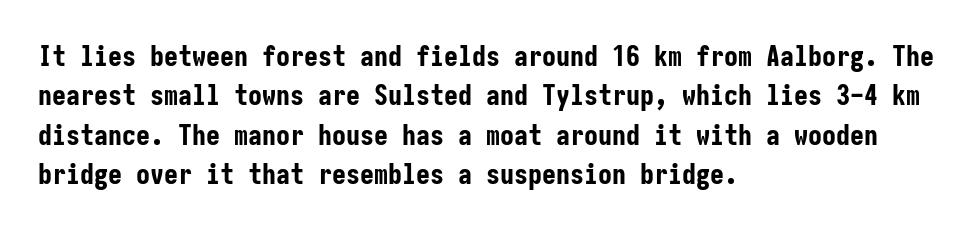
Descender tails drop into unmarked territory. The letters stand straight up with perfectly vertical stems. Normally led — the rows are evenly, conventionally spaced. The letterforms sit shoulder to shoulder at normal distance. The type family on display is of the sans-serif kind.
